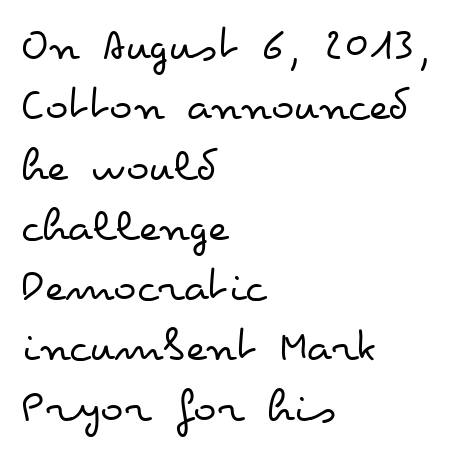
Q: Is the text bold? A: No.
Q: Is the text italic (slanted)? A: No, it is upright.
Q: Is the text underlined? A: No.
Q: How is the paragraph aligned? A: Left-aligned.
Q: Is the spacing between letters normal or unusually wide? A: Normal.
Q: Width (condensed, normal, or wide)? A: Wide.
Q: Stroke contrast? A: Low.
Q: x-height? A: Small.
Q: Monospaced? A: No.
